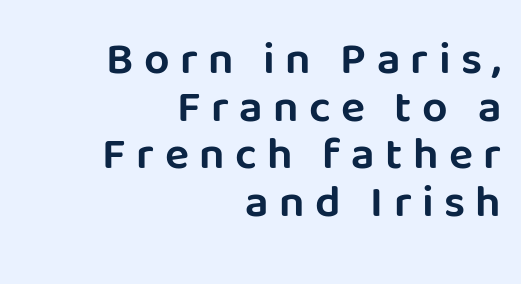
The image shows 45 px sans-serif type, upright; set right-aligned, tight line spacing (1.06x), unusually wide letter spacing (+0.23 em), not underlined; low stroke contrast and a large x-height.
